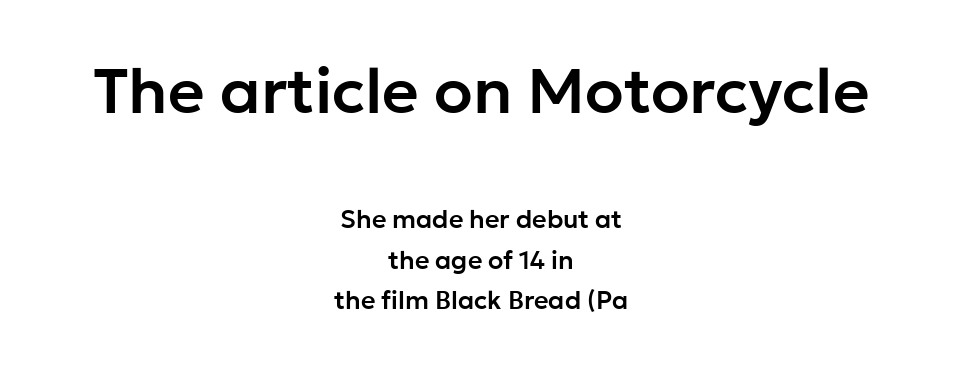
{"serif": "no", "italic": "no", "width": "normal", "stroke_contrast": "low", "x_height": "medium", "monospaced": "no", "underline": "no", "align": "center", "line_spacing": "normal", "line_spacing_ratio": 1.62, "letter_spacing": "normal", "letter_spacing_em": 0.0, "larger_block": "first", "size_ratio": 2.52, "glyph_px": 63}
